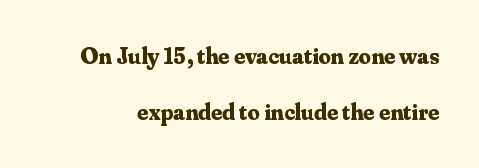
{"italic": "no", "bold": "yes", "underline": "no", "line_spacing": "loose", "line_spacing_ratio": 2.34, "letter_spacing": "normal", "letter_spacing_em": 0.0, "glyph_px": 24}
